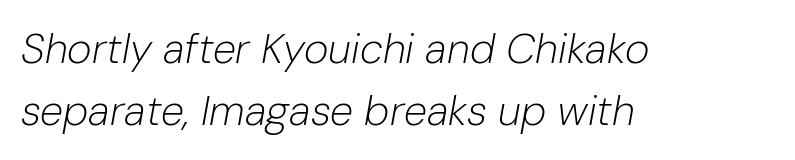
{"italic": "yes", "lean": "right", "slant_degrees": 10, "bold": "no", "weight": "light", "width": "normal", "stroke_contrast": "low", "x_height": "medium", "monospaced": "no", "underline": "no", "align": "left", "line_spacing": "normal", "line_spacing_ratio": 1.47, "letter_spacing": "normal", "letter_spacing_em": 0.0, "glyph_px": 42}
